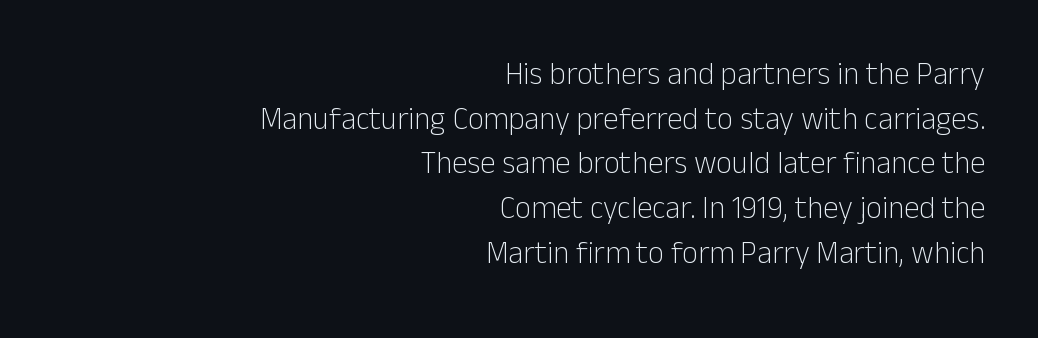
The image shows 31 px light sans-serif type, upright; set right-aligned, normal line spacing (1.44x), normal letter spacing, not underlined; low stroke contrast and a medium x-height.
